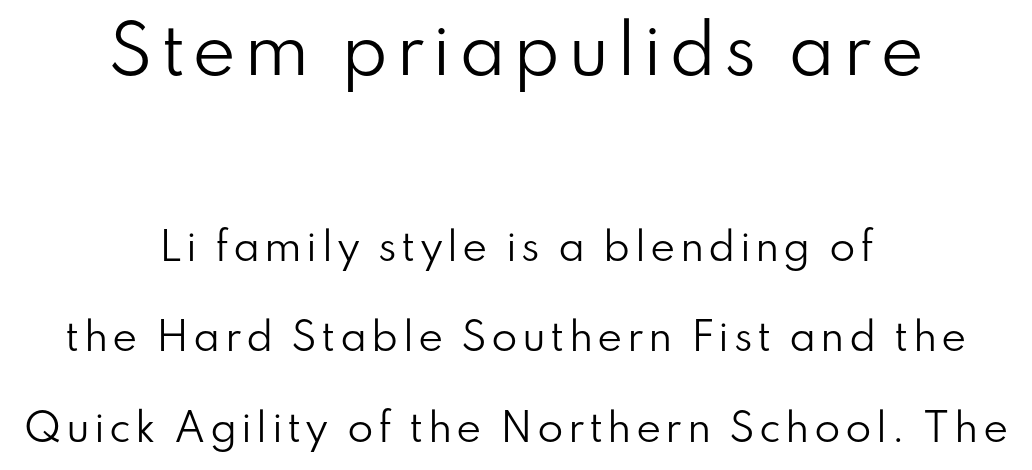
The image shows 66 px regular-weight sans-serif type, upright; set centered, loose line spacing (2.38x), not underlined; the first (top) block is 1.74x larger; low stroke contrast and a small x-height.
